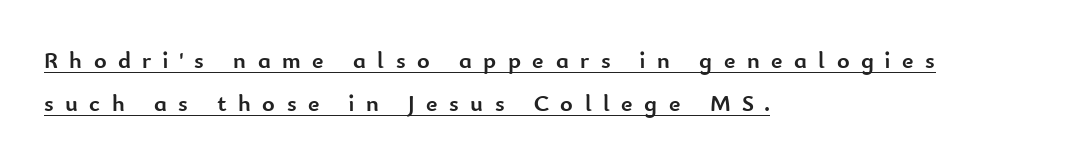
The image shows 24 px bold type, upright; set left-aligned, line spacing 1.8x, unusually wide letter spacing (+0.48 em), underlined.
